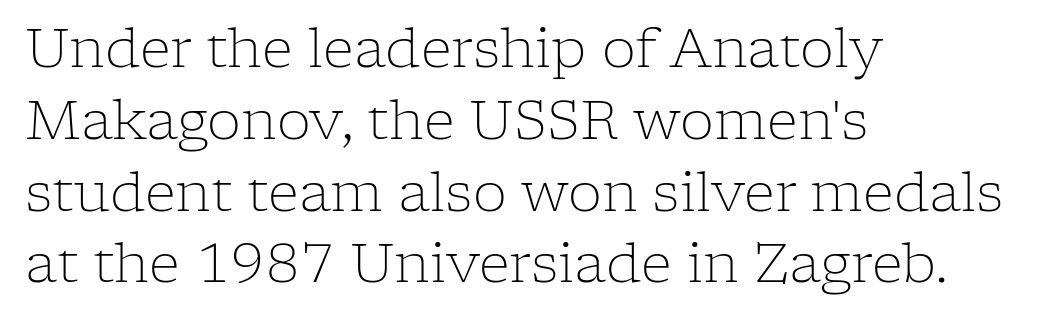
{"serif": "yes", "italic": "no", "bold": "no", "weight": "light", "width": "normal", "stroke_contrast": "low", "x_height": "medium", "monospaced": "no", "underline": "no", "align": "left", "line_spacing": "normal", "line_spacing_ratio": 1.33, "letter_spacing": "normal", "letter_spacing_em": 0.0, "glyph_px": 54}
